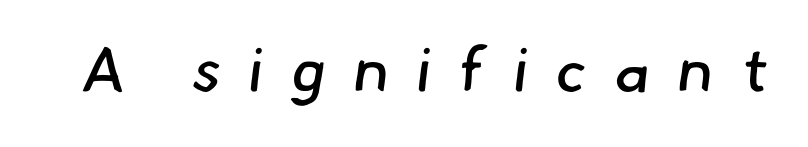
The image shows 62 px regular-weight sans-serif type; set unusually wide letter spacing (+0.44 em), not underlined; low stroke contrast and a small x-height.
